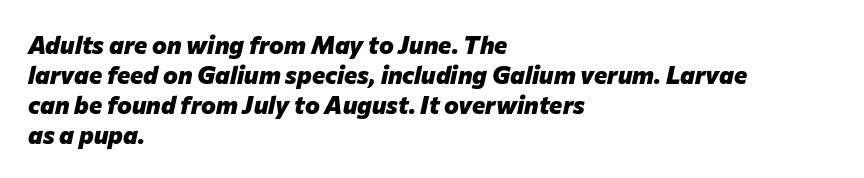
{"italic": "yes", "lean": "right", "slant_degrees": 12, "bold": "yes", "underline": "no", "align": "left", "line_spacing_ratio": 1.2, "letter_spacing": "normal", "letter_spacing_em": 0.0, "glyph_px": 25}
